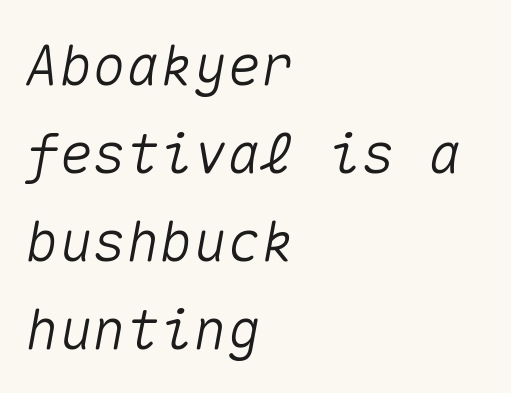
{"italic": "yes", "lean": "right", "slant_degrees": 10, "width": "normal", "stroke_contrast": "medium", "x_height": "medium", "monospaced": "yes", "underline": "no", "align": "left", "line_spacing": "normal", "line_spacing_ratio": 1.57, "letter_spacing": "normal", "letter_spacing_em": 0.0, "glyph_px": 56}
